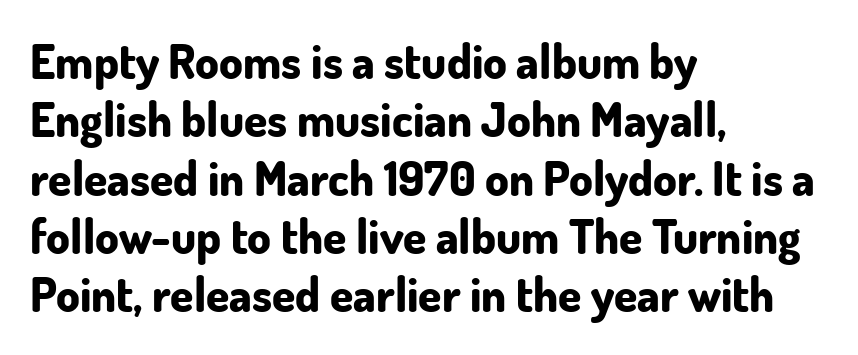
{"serif": "no", "italic": "no", "bold": "yes", "weight": "bold", "width": "normal", "stroke_contrast": "low", "x_height": "small", "monospaced": "no", "underline": "no", "align": "left", "line_spacing_ratio": 1.24, "letter_spacing": "normal", "letter_spacing_em": 0.0, "glyph_px": 47}
